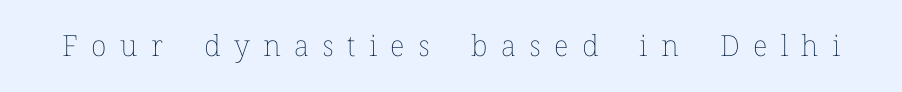
The area under the type is left untouched. The face looks like a standard text weight, possibly lighter. When letters stand straight like this, we call the style roman or upright. The letters advance in unequal steps, a hallmark of proportional type. Glyph-to-glyph distance is far greater than everyday printed text.
